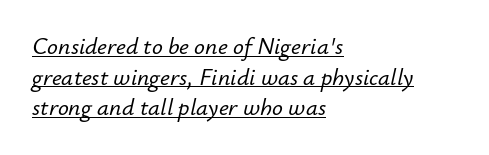
The image shows 24 px text type, italic (leaning right); set left-aligned, normal line spacing (1.28x), normal letter spacing, underlined.
